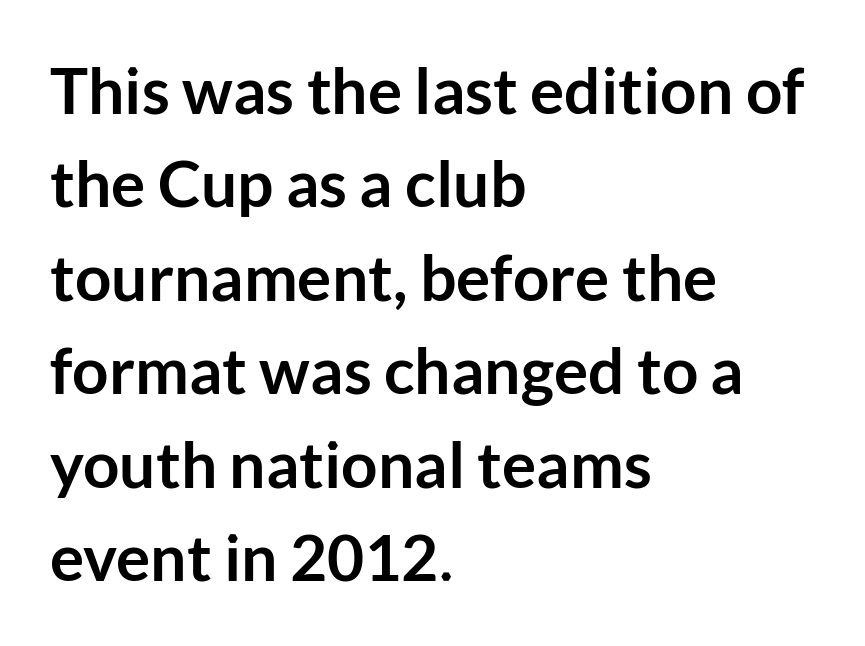
The image shows 64 px semibold sans-serif type, upright; set left-aligned, normal line spacing (1.46x), normal letter spacing, not underlined; low stroke contrast and a medium x-height.
